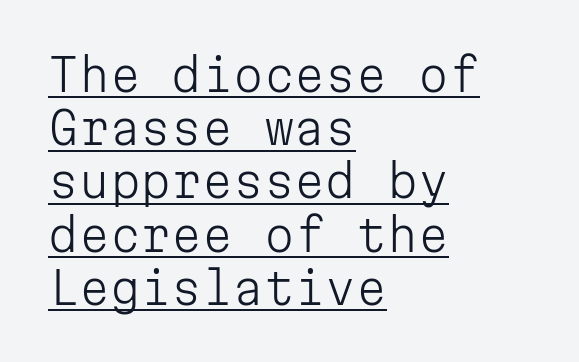
Q: Is the text bold? A: No.
Q: Is the text italic (slanted)? A: No, it is upright.
Q: Is the typeface a serif or a sans-serif typeface? A: Sans-serif.
Q: Is the text underlined? A: Yes.
Q: How is the paragraph aligned? A: Left-aligned.
Q: Is the spacing between letters normal or unusually wide? A: Normal.
Q: Width (condensed, normal, or wide)? A: Normal.
Q: Stroke contrast? A: Low.
Q: x-height? A: Medium.
Q: Monospaced? A: Yes.
